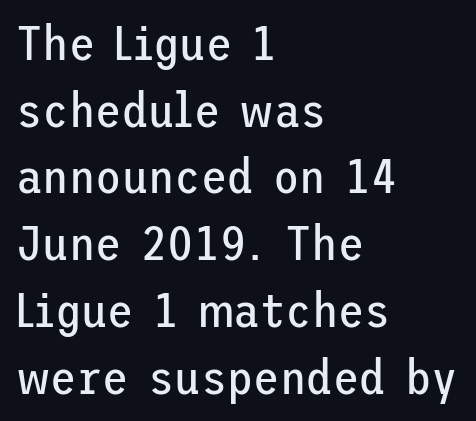
The image shows 48 px regular-weight sans-serif type, upright; set left-aligned, normal line spacing (1.39x), normal letter spacing, not underlined; low stroke contrast and a medium x-height.
